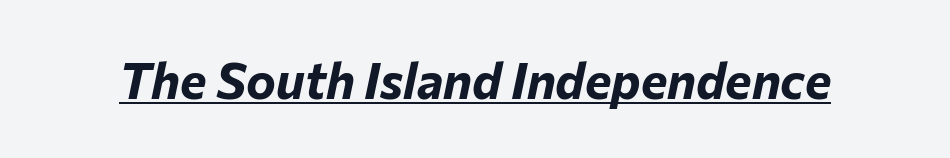
Each line of the rendering has a horizontal stroke beneath the glyphs. Each letter keeps its own natural width here, so spacing adapts to shape. Yep, that's italic — everything's leaning. Words appear dense and cohesive because spacing is normal.
